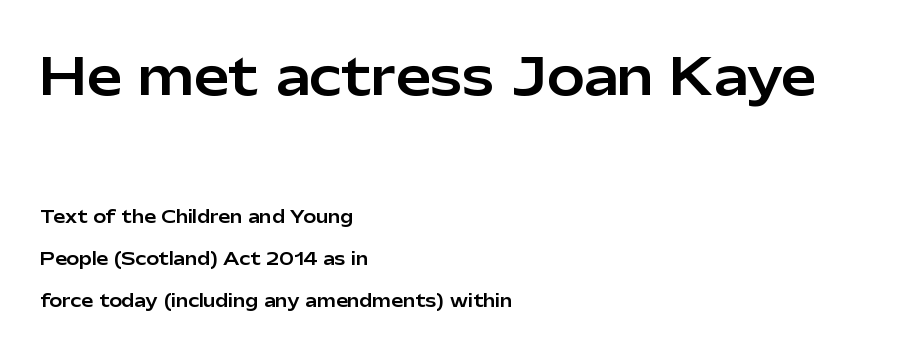
{"serif": "no", "italic": "no", "width": "normal", "stroke_contrast": "low", "x_height": "medium", "monospaced": "no", "underline": "no", "align": "left", "line_spacing": "loose", "line_spacing_ratio": 2.48, "letter_spacing": "normal", "letter_spacing_em": 0.0, "larger_block": "first", "size_ratio": 2.94, "glyph_px": 50}
